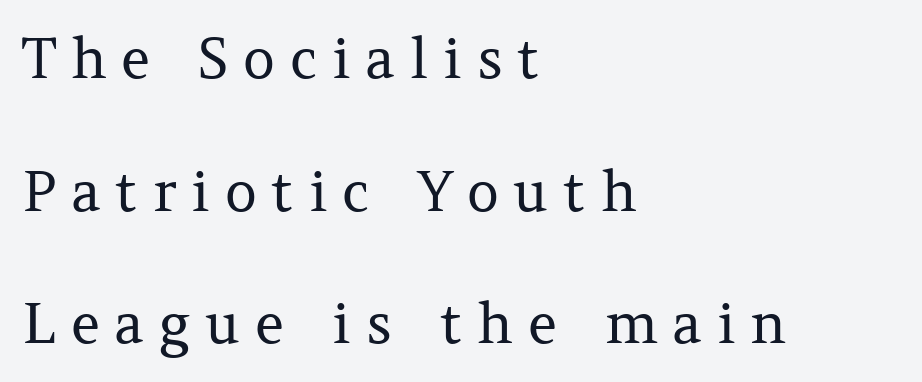
Q: Is the text bold? A: No.
Q: Is the text italic (slanted)? A: No, it is upright.
Q: Is the typeface a serif or a sans-serif typeface? A: Serif.
Q: Is the text underlined? A: No.
Q: How is the paragraph aligned? A: Left-aligned.
Q: Is the spacing between letters normal or unusually wide? A: Unusually wide.
Q: Is the spacing between lines tight, normal or loose? A: Loose.
Q: Width (condensed, normal, or wide)? A: Normal.
Q: Stroke contrast? A: Medium.
Q: x-height? A: Medium.
Q: Monospaced? A: No.
